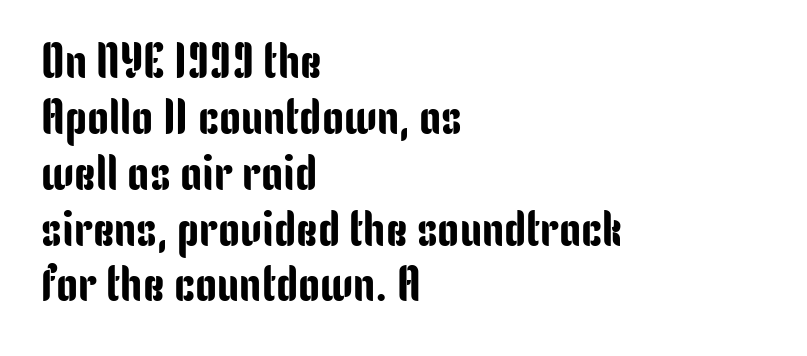
The horizontal fit of the characters is conventional and even. You could not count columns in this text — the font is proportionally spaced. Is there much room between lines? No — they nearly touch. The words here are not underlined. Is this a sans? Yes — the strokes have no serifs.
